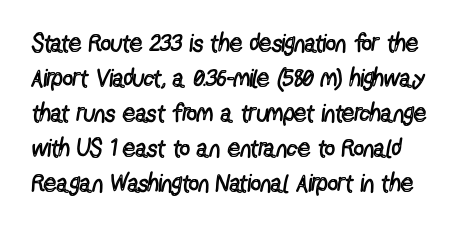
{"bold": "no", "underline": "no", "align": "left", "line_spacing": "normal", "line_spacing_ratio": 1.4, "letter_spacing": "normal", "letter_spacing_em": 0.0, "glyph_px": 25}
